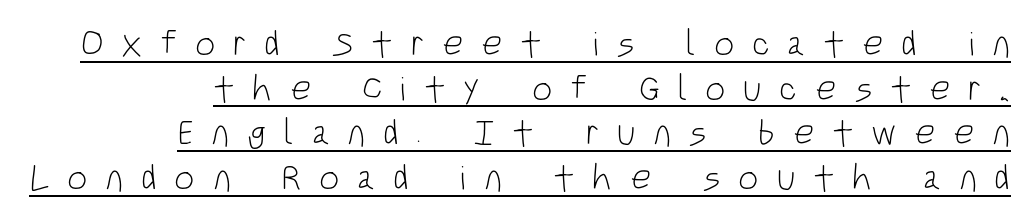
The image shows 36 px light, condensed sans-serif type, upright; set right-aligned, line spacing 1.24x, unusually wide letter spacing (+0.49 em), underlined; low stroke contrast and a large x-height.
